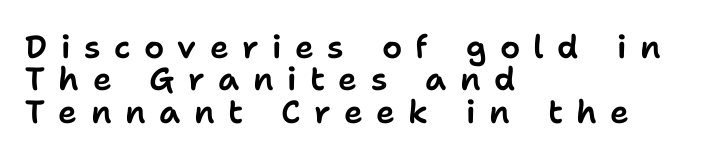
{"serif": "no", "italic": "no", "width": "normal", "stroke_contrast": "low", "x_height": "medium", "monospaced": "no", "underline": "no", "align": "left", "line_spacing": "tight", "line_spacing_ratio": 1.01, "letter_spacing": "wide", "letter_spacing_em": 0.42, "glyph_px": 32}
